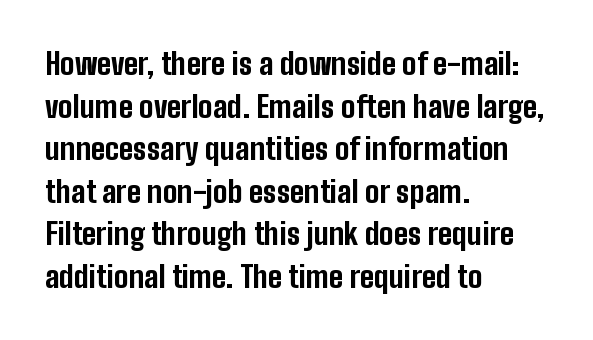
The image shows 30 px bold, condensed sans-serif type, upright; set left-aligned, normal line spacing (1.42x), normal letter spacing, not underlined; low stroke contrast and a medium x-height.
